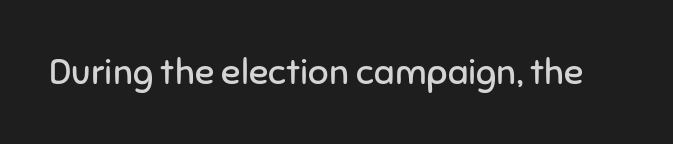
Is this a fixed-width face? No — the glyphs have proportional, varying widths. Vertical strokes here are truly vertical. Glance below the letters and you will spot only blank space. The face used here is a sans, in the tradition of grotesques and geometrics. The face looks like a standard text weight, possibly lighter. Short note: letters normally spaced.
